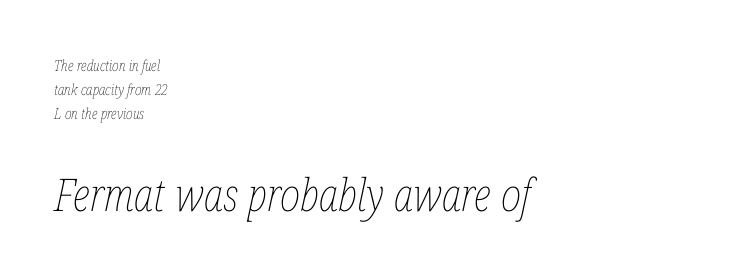
The image shows 45 px thin, condensed type, italic (leaning right); set left-aligned, normal line spacing (1.61x), normal letter spacing, not underlined; the second (bottom) block is 3.0x larger; low stroke contrast and a medium x-height.
